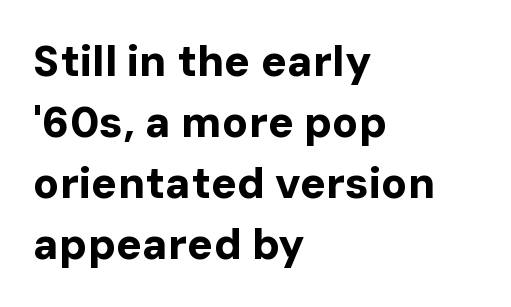
Q: Is the text bold? A: Yes.
Q: Is the text italic (slanted)? A: No, it is upright.
Q: Is the typeface a serif or a sans-serif typeface? A: Sans-serif.
Q: Is the text underlined? A: No.
Q: How is the paragraph aligned? A: Left-aligned.
Q: Is the spacing between letters normal or unusually wide? A: Normal.
Q: Is the spacing between lines tight, normal or loose? A: Normal.
Q: Width (condensed, normal, or wide)? A: Normal.
Q: Stroke contrast? A: Low.
Q: x-height? A: Medium.
Q: Monospaced? A: No.
